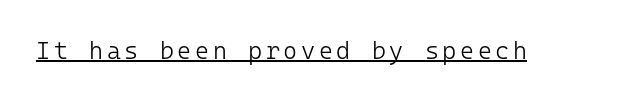
This reads as an unemphasized weight, regular at the heaviest. A typographer would call this underscored text. Posture: upright roman.
